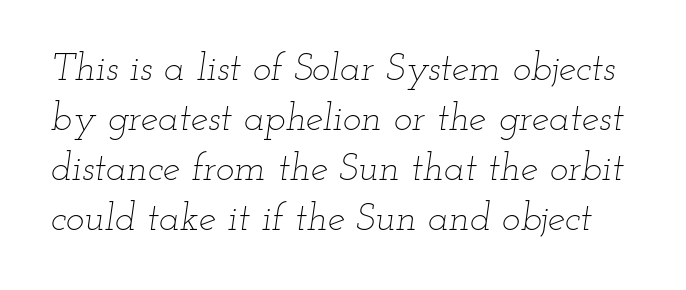
Q: Is the text bold? A: No.
Q: Is the text italic (slanted)? A: Yes, it leans right by about 12 degrees.
Q: Is the text underlined? A: No.
Q: Is the spacing between letters normal or unusually wide? A: Normal.
Q: Is the spacing between lines tight, normal or loose? A: Normal.
Q: Width (condensed, normal, or wide)? A: Wide.
Q: Stroke contrast? A: Low.
Q: x-height? A: Small.
Q: Monospaced? A: No.
